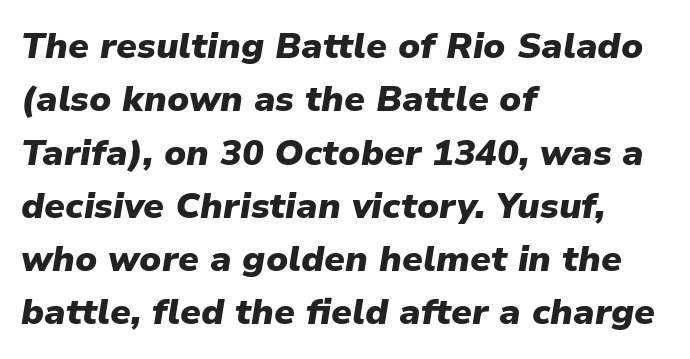
The image shows 36 px heavy type, italic (leaning right); set left-aligned, normal line spacing (1.48x), normal letter spacing, not underlined; low stroke contrast and a medium x-height.
